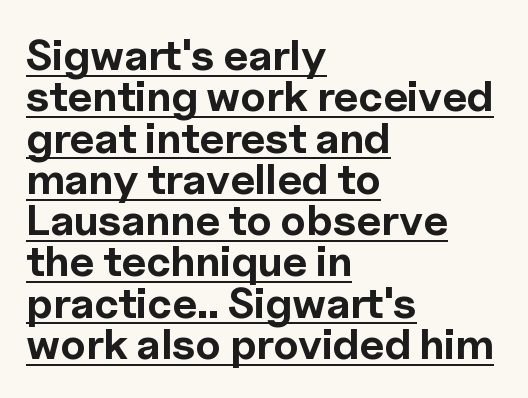
{"serif": "no", "italic": "no", "bold": "yes", "weight": "bold", "width": "normal", "x_height": "medium", "monospaced": "no", "underline": "yes", "align": "left", "line_spacing": "tight", "line_spacing_ratio": 0.96, "letter_spacing": "normal", "letter_spacing_em": 0.0, "glyph_px": 43}
